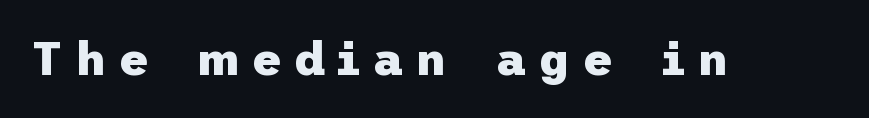
{"serif": "no", "italic": "no", "bold": "yes", "weight": "heavy", "width": "normal", "stroke_contrast": "low", "x_height": "medium", "underline": "no", "letter_spacing": "wide", "letter_spacing_em": 0.27, "glyph_px": 47}
